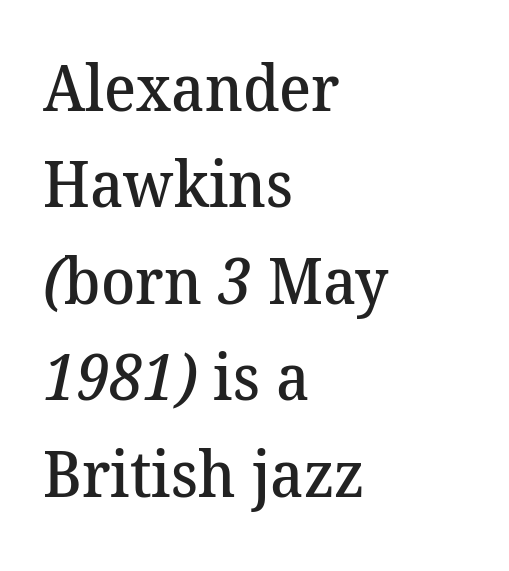
Q: Is the text bold? A: Semi-bold.
Q: Is the typeface a serif or a sans-serif typeface? A: Serif.
Q: Is the text underlined? A: No.
Q: How is the paragraph aligned? A: Left-aligned.
Q: Is the spacing between letters normal or unusually wide? A: Normal.
Q: Is the spacing between lines tight, normal or loose? A: Normal.
Q: Width (condensed, normal, or wide)? A: Normal.
Q: Stroke contrast? A: Medium.
Q: x-height? A: Medium.
Q: Monospaced? A: No.
